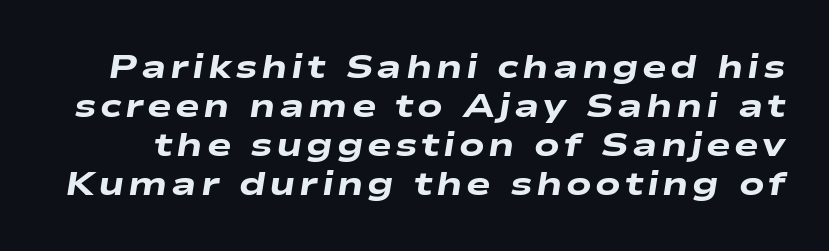
The image shows 33 px heavy, wide type, italic (leaning right); set line spacing 1.18x, not underlined; low stroke contrast and a medium x-height.
